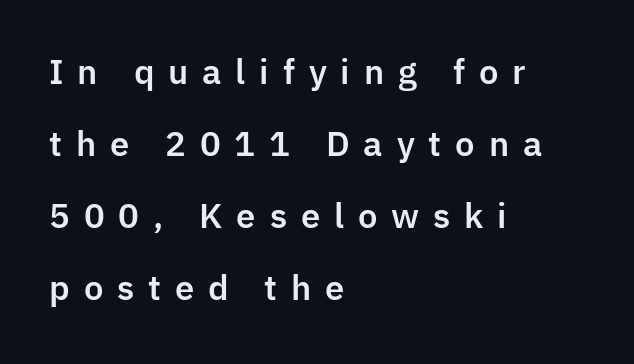
The image shows 33 px sans-serif type, upright; set left-aligned, loose line spacing (2.18x), unusually wide letter spacing (+0.42 em), not underlined; low stroke contrast and a medium x-height.
